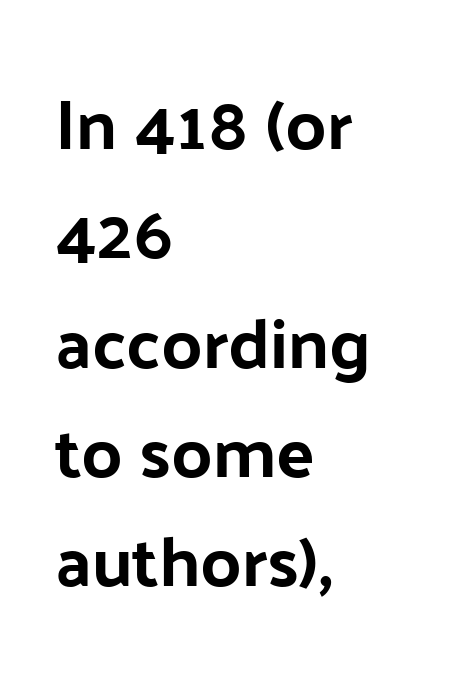
Glyph-to-glyph distance matches everyday printed text. Layout note: lines flush left. Typographically, this falls in the sans-serif category. The rows are spaced the way most documents space them. Each letter keeps its own natural width here, so spacing adapts to shape. Plenty of ink on the page — the face is bold.
